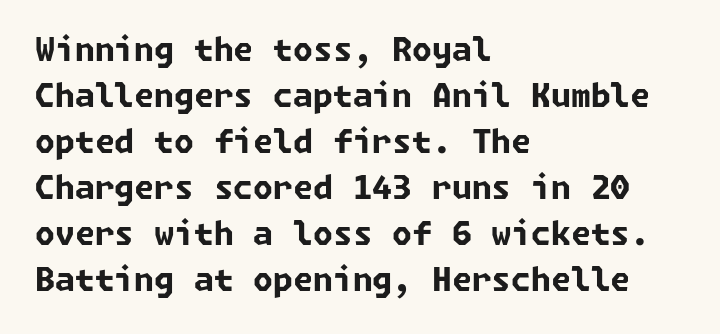
Q: Is the text bold? A: Yes.
Q: Is the typeface a serif or a sans-serif typeface? A: Sans-serif.
Q: Is the text underlined? A: No.
Q: How is the paragraph aligned? A: Left-aligned.
Q: Is the spacing between letters normal or unusually wide? A: Normal.
Q: Is the spacing between lines tight, normal or loose? A: Normal.
Q: Width (condensed, normal, or wide)? A: Normal.
Q: Stroke contrast? A: Low.
Q: x-height? A: Medium.
